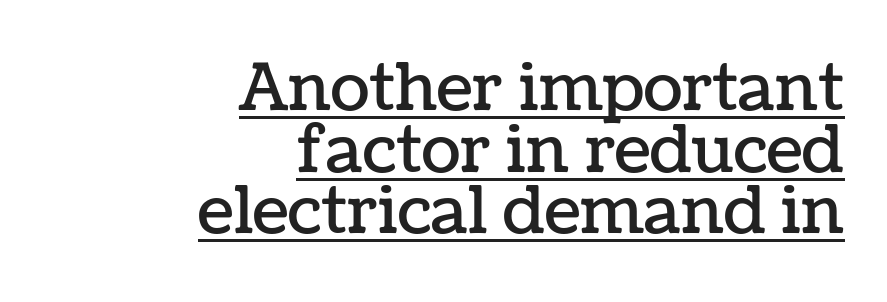
The image shows 65 px text type, upright; set right-aligned, tight line spacing (0.95x), normal letter spacing, underlined; low stroke contrast and a medium x-height.
